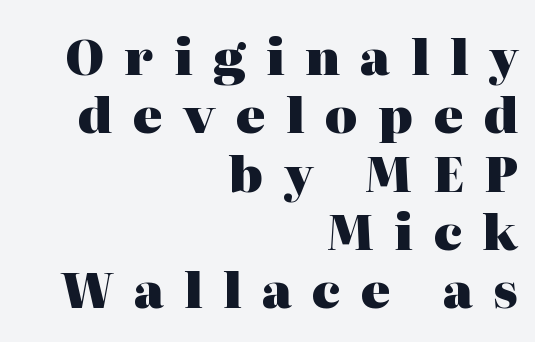
{"serif": "yes", "italic": "no", "bold": "yes", "weight": "heavy", "width": "normal", "stroke_contrast": "high", "x_height": "medium", "monospaced": "no", "underline": "no", "align": "right", "line_spacing_ratio": 1.19, "letter_spacing": "wide", "letter_spacing_em": 0.42, "glyph_px": 49}
